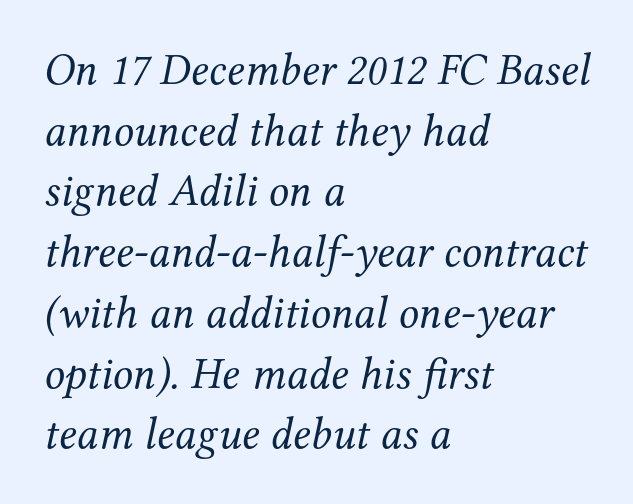
Q: Is the text bold? A: No.
Q: Is the text italic (slanted)? A: Yes, it leans right by about 12 degrees.
Q: Is the typeface a serif or a sans-serif typeface? A: Serif.
Q: Is the text underlined? A: No.
Q: How is the paragraph aligned? A: Left-aligned.
Q: Is the spacing between letters normal or unusually wide? A: Normal.
Q: Is the spacing between lines tight, normal or loose? A: Normal.
Q: Width (condensed, normal, or wide)? A: Normal.
Q: Stroke contrast? A: Medium.
Q: x-height? A: Medium.
Q: Monospaced? A: No.
